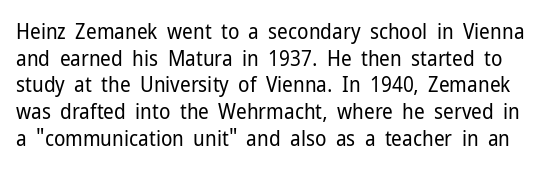
Q: Is the text bold? A: No.
Q: Is the text italic (slanted)? A: No, it is upright.
Q: Is the text underlined? A: No.
Q: Is the spacing between letters normal or unusually wide? A: Normal.
Q: Is the spacing between lines tight, normal or loose? A: Normal.
